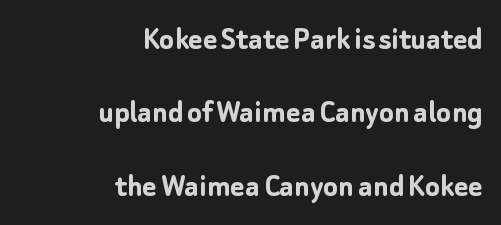
{"serif": "no", "italic": "no", "bold": "yes", "weight": "semibold", "width": "normal", "stroke_contrast": "low", "x_height": "medium", "monospaced": "no", "underline": "no", "align": "right", "line_spacing": "loose", "line_spacing_ratio": 2.16, "letter_spacing": "normal", "letter_spacing_em": 0.0, "glyph_px": 34}
